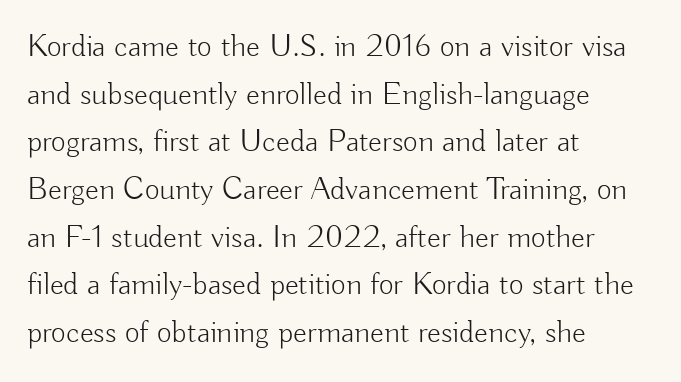
The image shows 32 px light sans-serif type, upright; set left-aligned, normal line spacing (1.49x), normal letter spacing, not underlined; low stroke contrast and a small x-height.
